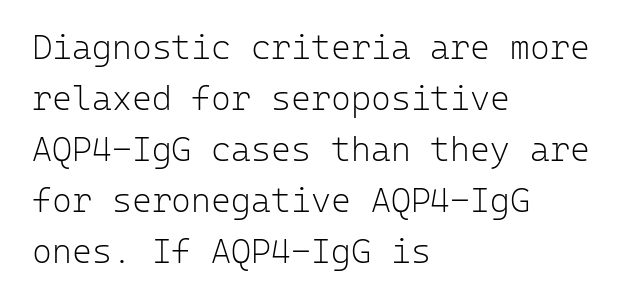
{"serif": "no", "italic": "no", "bold": "no", "weight": "light", "width": "normal", "stroke_contrast": "low", "x_height": "medium", "monospaced": "yes", "underline": "no", "align": "left", "line_spacing": "normal", "line_spacing_ratio": 1.5, "letter_spacing": "normal", "letter_spacing_em": 0.0, "glyph_px": 34}
